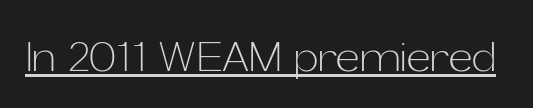
{"serif": "no", "italic": "no", "bold": "no", "weight": "light", "width": "normal", "stroke_contrast": "low", "x_height": "medium", "monospaced": "no", "underline": "yes", "letter_spacing": "normal", "letter_spacing_em": 0.0, "glyph_px": 41}
